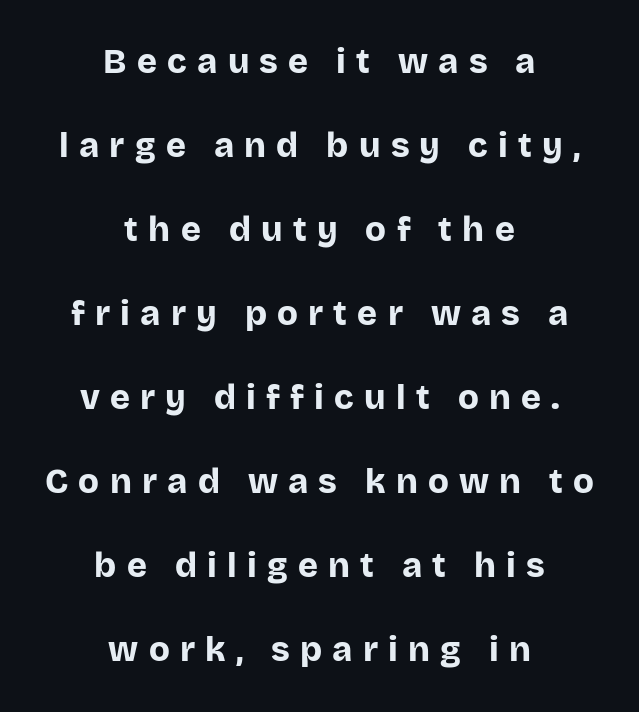
The image shows 34 px bold sans-serif type, upright; set centered, loose line spacing (2.47x), unusually wide letter spacing (+0.3 em), not underlined; low stroke contrast and a large x-height.
